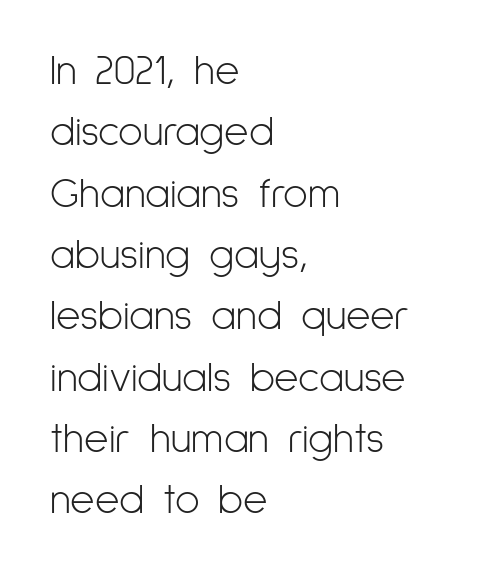
Do the letters lean? They stand straight. One glance says typical: line gaps are just what's usual. Note the varied advance widths — an 'i' is clearly narrower than an 'm'. The tracking reads as untouched default to a designer's eye.
